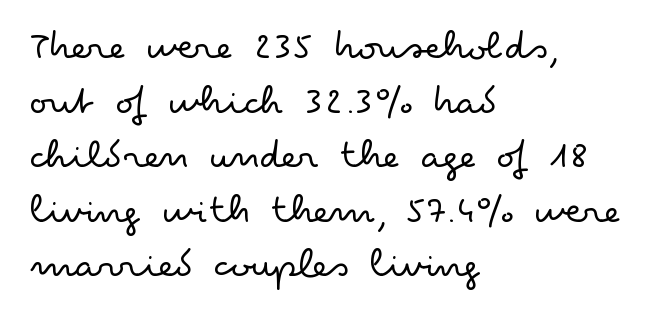
Q: Is the text bold? A: No.
Q: Is the text italic (slanted)? A: No, it is upright.
Q: Is the typeface a serif or a sans-serif typeface? A: Sans-serif.
Q: Is the text underlined? A: No.
Q: How is the paragraph aligned? A: Left-aligned.
Q: Is the spacing between letters normal or unusually wide? A: Normal.
Q: Is the spacing between lines tight, normal or loose? A: Normal.
Q: Width (condensed, normal, or wide)? A: Wide.
Q: Stroke contrast? A: Low.
Q: x-height? A: Small.
Q: Monospaced? A: No.
